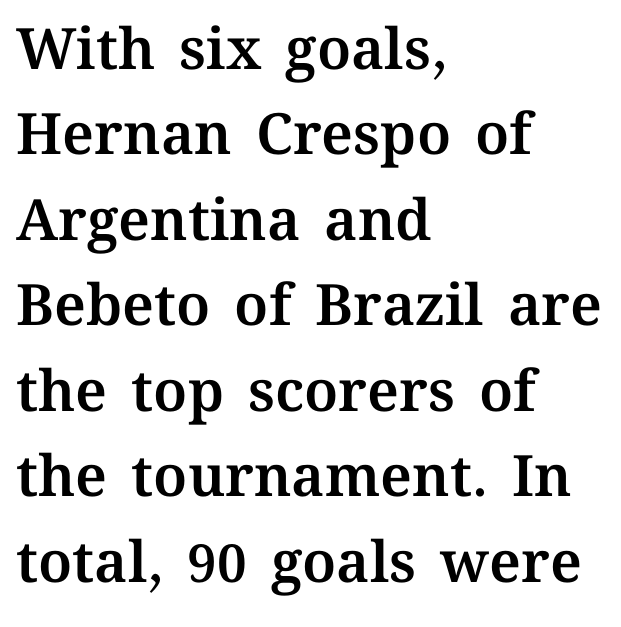
The image shows 57 px text type, upright; set left-aligned, normal line spacing (1.5x), normal letter spacing, not underlined; medium stroke contrast and a medium x-height.
